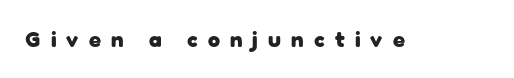
Q: Is the text bold? A: Yes.
Q: Is the text italic (slanted)? A: No, it is upright.
Q: Is the text underlined? A: No.
Q: Is the spacing between letters normal or unusually wide? A: Unusually wide.
